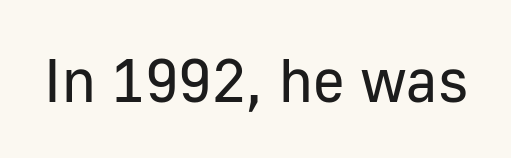
Spacing between characters is what you'd get straight out of the box. Nothing sits at the stroke ends, so this counts as sans-serif. Ascenders rise straight up at ninety degrees. The passage shown is not underscored anywhere. Summary of weight: not heavy and not bold. Proportional: the letters do not fall into vertical columns.
